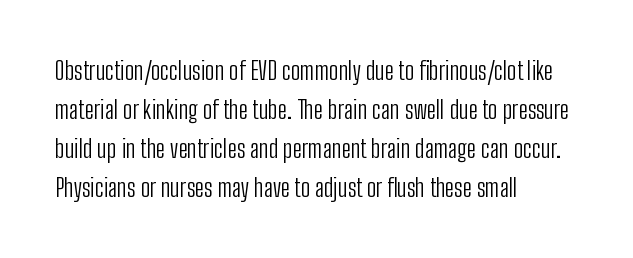
Q: Is the text bold? A: No.
Q: Is the text italic (slanted)? A: No, it is upright.
Q: Is the text underlined? A: No.
Q: How is the paragraph aligned? A: Left-aligned.
Q: Is the spacing between letters normal or unusually wide? A: Normal.
Q: Is the spacing between lines tight, normal or loose? A: Normal.
